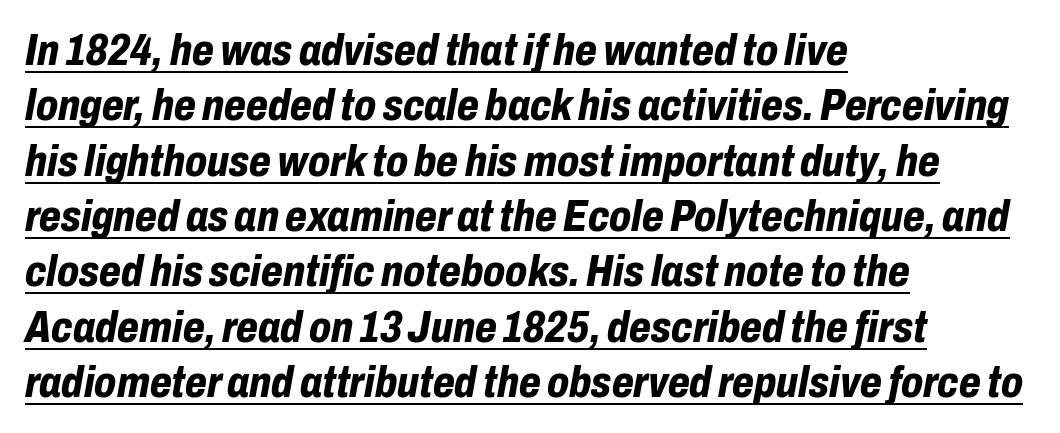
The image shows 45 px bold, condensed type, italic (leaning right); set left-aligned, line spacing 1.23x, normal letter spacing, underlined; low stroke contrast and a medium x-height.
